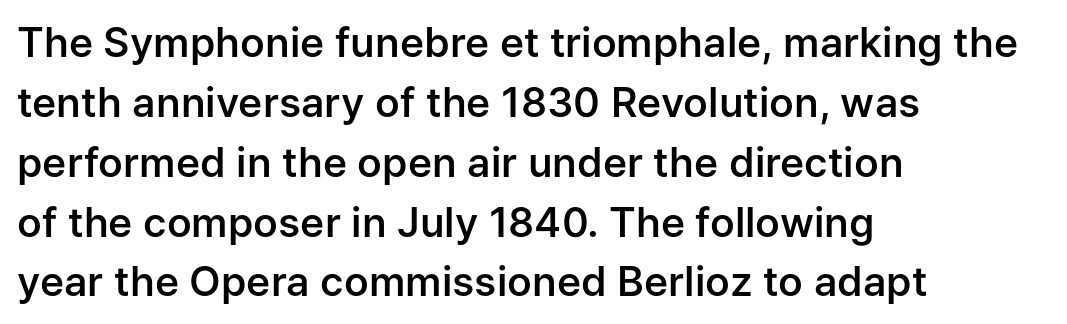
Q: Is the text bold? A: Semi-bold.
Q: Is the text italic (slanted)? A: No, it is upright.
Q: Is the typeface a serif or a sans-serif typeface? A: Sans-serif.
Q: Is the text underlined? A: No.
Q: How is the paragraph aligned? A: Left-aligned.
Q: Is the spacing between letters normal or unusually wide? A: Normal.
Q: Is the spacing between lines tight, normal or loose? A: Normal.
Q: Width (condensed, normal, or wide)? A: Normal.
Q: Stroke contrast? A: Low.
Q: x-height? A: Medium.
Q: Monospaced? A: No.
